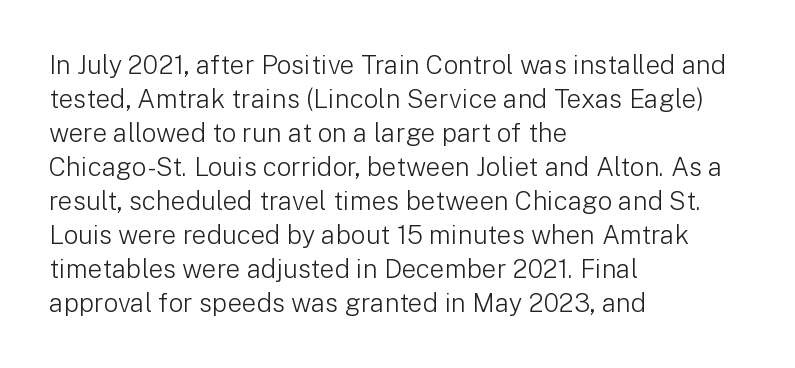
Descenders are the only things crossing below the line. All the whitespace from short lines collects on the right. Characters remain perfectly vertical along every line. The letters sit at their default tracking, neither squeezed nor spread.
